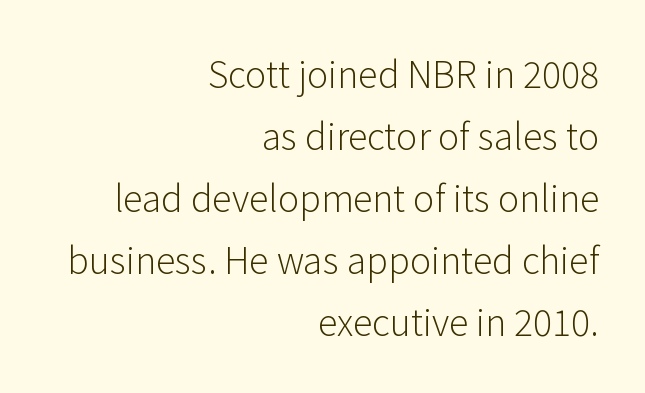
Q: Is the text bold? A: No.
Q: Is the text italic (slanted)? A: No, it is upright.
Q: Is the typeface a serif or a sans-serif typeface? A: Sans-serif.
Q: Is the text underlined? A: No.
Q: How is the paragraph aligned? A: Right-aligned.
Q: Is the spacing between letters normal or unusually wide? A: Normal.
Q: Width (condensed, normal, or wide)? A: Normal.
Q: Stroke contrast? A: Low.
Q: x-height? A: Medium.
Q: Monospaced? A: No.
